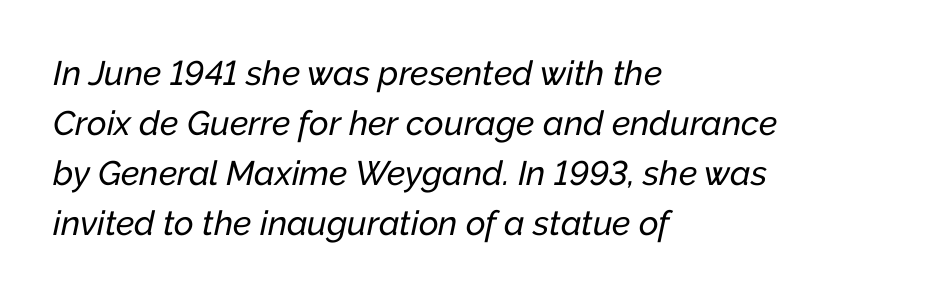
{"italic": "yes", "lean": "right", "slant_degrees": 12, "width": "normal", "stroke_contrast": "low", "x_height": "medium", "monospaced": "no", "underline": "no", "align": "left", "line_spacing": "normal", "line_spacing_ratio": 1.47, "letter_spacing": "normal", "letter_spacing_em": 0.0, "glyph_px": 34}
